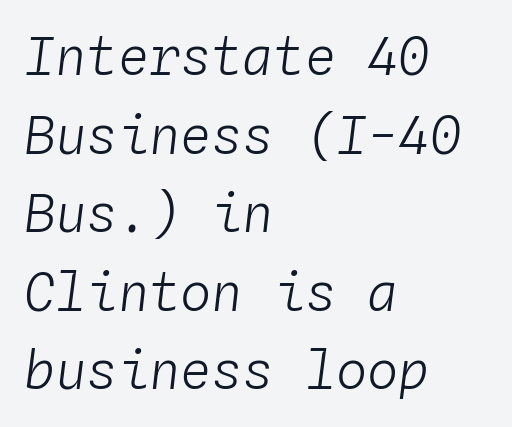
{"italic": "yes", "lean": "right", "slant_degrees": 4, "bold": "no", "weight": "light", "width": "normal", "stroke_contrast": "low", "x_height": "medium", "monospaced": "yes", "underline": "no", "align": "left", "line_spacing": "normal", "line_spacing_ratio": 1.51, "letter_spacing": "normal", "letter_spacing_em": 0.0, "glyph_px": 52}
